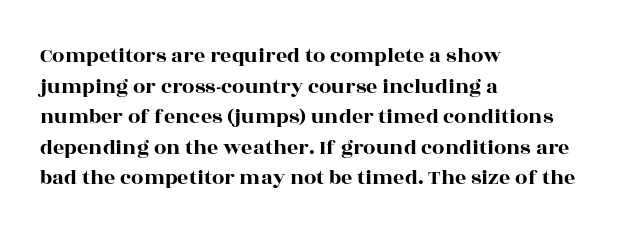
Q: Is the text italic (slanted)? A: No, it is upright.
Q: Is the text underlined? A: No.
Q: How is the paragraph aligned? A: Left-aligned.
Q: Is the spacing between letters normal or unusually wide? A: Normal.
Q: Is the spacing between lines tight, normal or loose? A: Normal.
